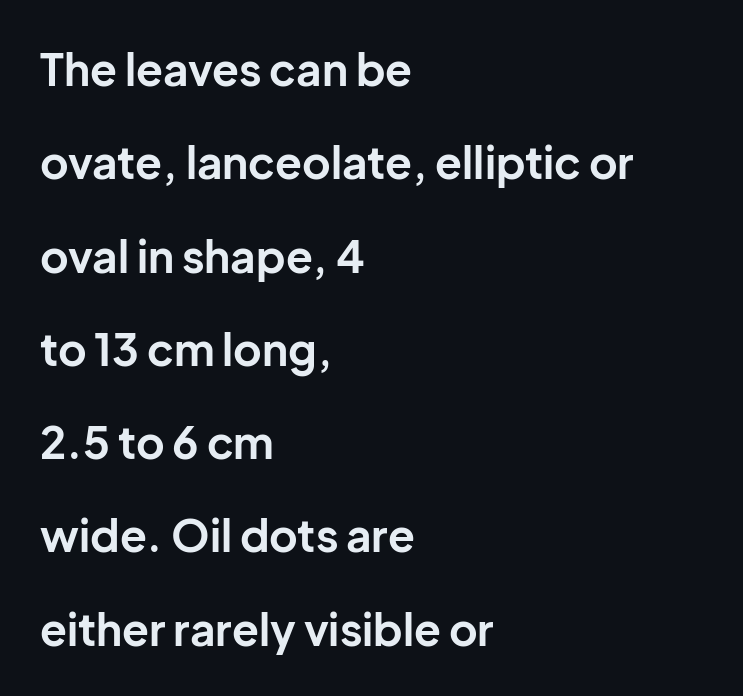
Q: Is the text bold? A: Yes.
Q: Is the text italic (slanted)? A: No, it is upright.
Q: Is the typeface a serif or a sans-serif typeface? A: Sans-serif.
Q: Is the text underlined? A: No.
Q: How is the paragraph aligned? A: Left-aligned.
Q: Is the spacing between letters normal or unusually wide? A: Normal.
Q: Is the spacing between lines tight, normal or loose? A: Loose.
Q: Width (condensed, normal, or wide)? A: Normal.
Q: Stroke contrast? A: Low.
Q: x-height? A: Medium.
Q: Monospaced? A: No.
